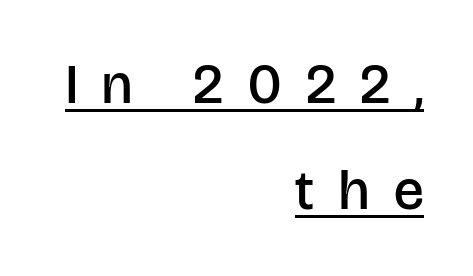
Q: Is the text bold? A: Semi-bold.
Q: Is the text italic (slanted)? A: No, it is upright.
Q: Is the typeface a serif or a sans-serif typeface? A: Sans-serif.
Q: Is the text underlined? A: Yes.
Q: How is the paragraph aligned? A: Right-aligned.
Q: Is the spacing between letters normal or unusually wide? A: Unusually wide.
Q: Is the spacing between lines tight, normal or loose? A: Loose.
Q: Width (condensed, normal, or wide)? A: Normal.
Q: Stroke contrast? A: Low.
Q: x-height? A: Large.
Q: Monospaced? A: No.
